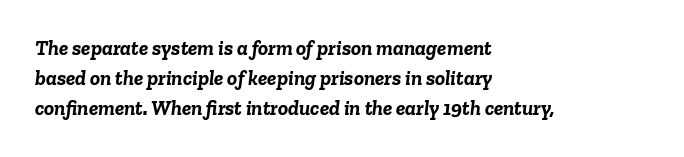
Q: Is the text bold? A: Yes.
Q: Is the text italic (slanted)? A: Yes, it leans right by about 6 degrees.
Q: Is the text underlined? A: No.
Q: How is the paragraph aligned? A: Left-aligned.
Q: Is the spacing between letters normal or unusually wide? A: Normal.
Q: Is the spacing between lines tight, normal or loose? A: Normal.
